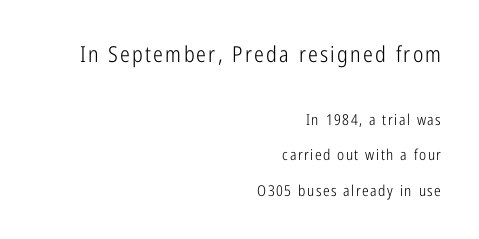
The image shows 22 px text type, upright; set right-aligned, loose line spacing (2.37x), not underlined; the first (top) block is 1.47x larger.
